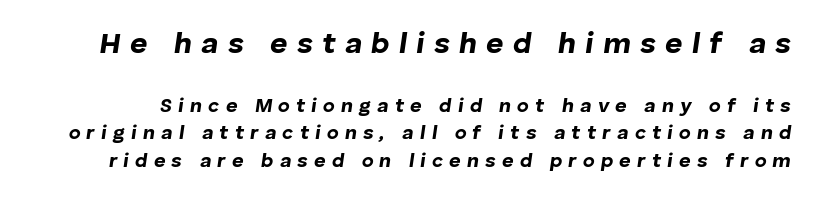
{"italic": "yes", "lean": "right", "slant_degrees": 8, "bold": "yes", "weight": "bold", "width": "normal", "stroke_contrast": "low", "x_height": "medium", "monospaced": "no", "underline": "no", "line_spacing": "normal", "line_spacing_ratio": 1.39, "letter_spacing": "wide", "letter_spacing_em": 0.31, "larger_block": "first", "size_ratio": 1.5, "glyph_px": 30}
